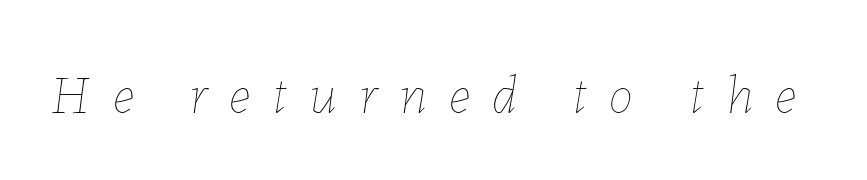
{"italic": "yes", "lean": "right", "slant_degrees": 7, "bold": "no", "weight": "thin", "width": "normal", "stroke_contrast": "low", "x_height": "medium", "monospaced": "no", "underline": "no", "letter_spacing": "wide", "letter_spacing_em": 0.41, "glyph_px": 55}
